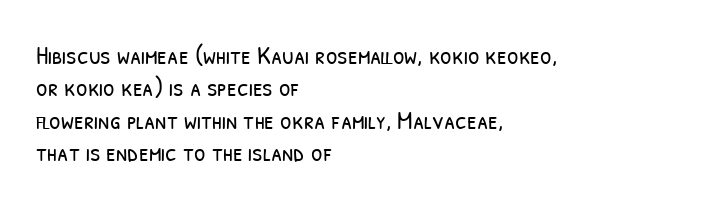
Q: Is the text bold? A: No.
Q: Is the text underlined? A: No.
Q: How is the paragraph aligned? A: Left-aligned.
Q: Is the spacing between letters normal or unusually wide? A: Normal.
Q: Is the spacing between lines tight, normal or loose? A: Normal.
